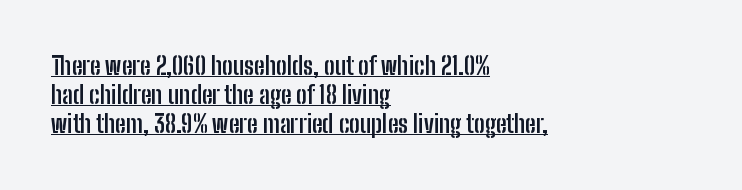
The image shows 24 px bold type, upright; set left-aligned, line spacing 1.2x, normal letter spacing, underlined.
